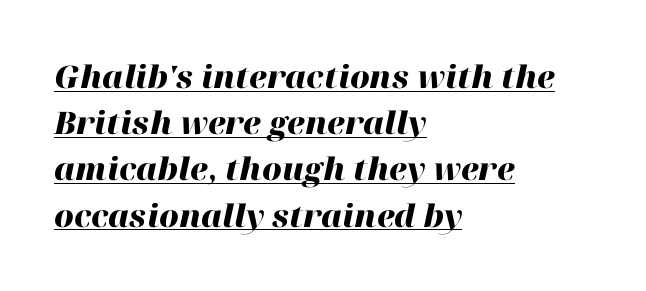
This rendering uses left alignment, leaving the right contour irregular. A typesetter would call this proportional, since set widths differ per character. Quick note: interline space is typical. Glyph-to-glyph distance matches everyday printed text. Italic? Definitely — the glyphs are oblique.
